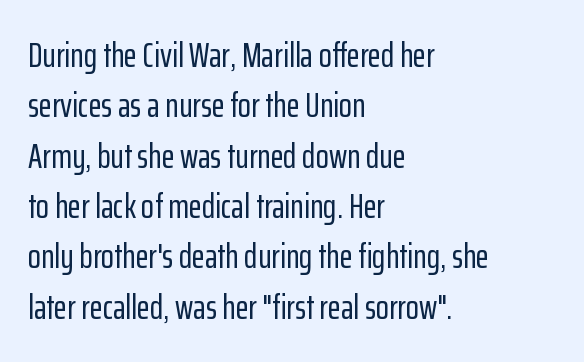
The typeface chosen for these lines omits serifs. This rendering uses left alignment, leaving the right contour irregular. Does the leading feel generous? No, just average. Any mark beneath the type? The region is blank. Observe the ordinary spacing: letters are neighbours, not strangers. Is this a fixed-width face? No — the glyphs have proportional, varying widths.
